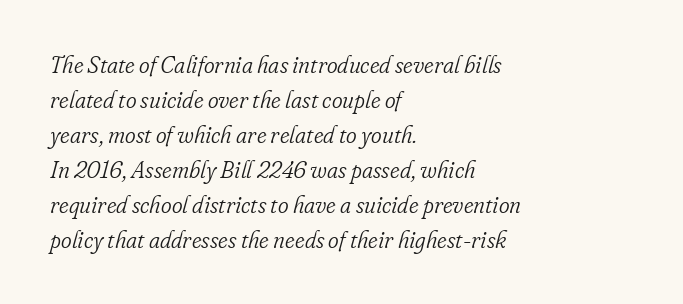
{"italic": "yes", "lean": "right", "slant_degrees": 16, "bold": "no", "underline": "no", "align": "left", "line_spacing": "normal", "line_spacing_ratio": 1.52, "letter_spacing": "normal", "letter_spacing_em": 0.0, "glyph_px": 23}
